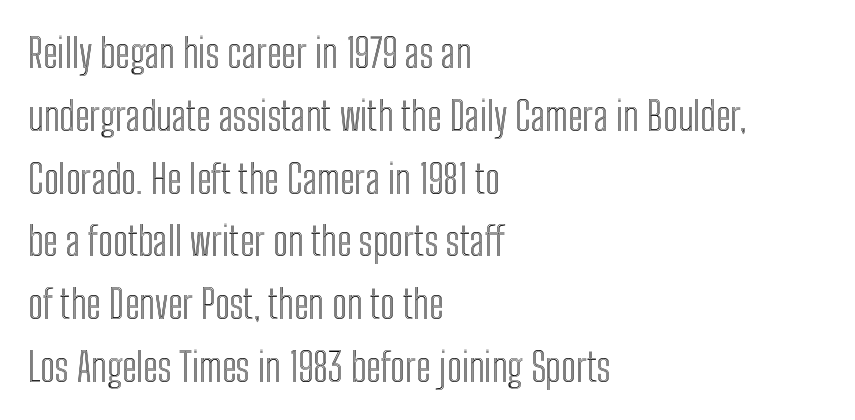
Q: Is the text italic (slanted)? A: No, it is upright.
Q: Is the text underlined? A: No.
Q: How is the paragraph aligned? A: Left-aligned.
Q: Is the spacing between letters normal or unusually wide? A: Normal.
Q: Is the spacing between lines tight, normal or loose? A: Normal.
Q: Width (condensed, normal, or wide)? A: Condensed.
Q: x-height? A: Medium.
Q: Monospaced? A: No.
